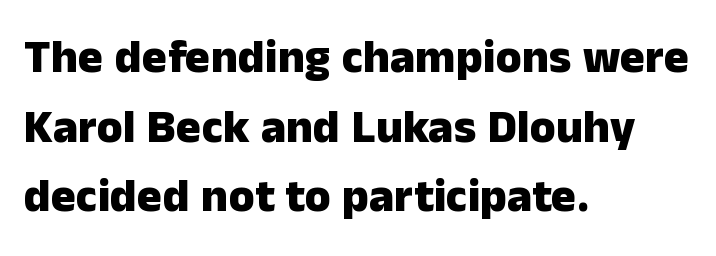
Q: Is the text bold? A: Yes.
Q: Is the text italic (slanted)? A: No, it is upright.
Q: Is the typeface a serif or a sans-serif typeface? A: Sans-serif.
Q: Is the text underlined? A: No.
Q: How is the paragraph aligned? A: Left-aligned.
Q: Is the spacing between letters normal or unusually wide? A: Normal.
Q: Is the spacing between lines tight, normal or loose? A: Normal.
Q: Width (condensed, normal, or wide)? A: Normal.
Q: Stroke contrast? A: Low.
Q: x-height? A: Medium.
Q: Monospaced? A: No.
